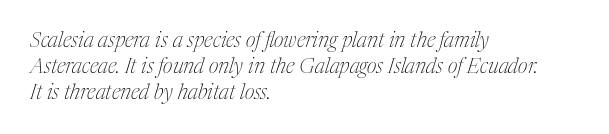
{"italic": "yes", "lean": "right", "slant_degrees": 17, "bold": "no", "underline": "no", "align": "left", "line_spacing_ratio": 1.23, "letter_spacing": "normal", "letter_spacing_em": 0.0, "glyph_px": 21}
